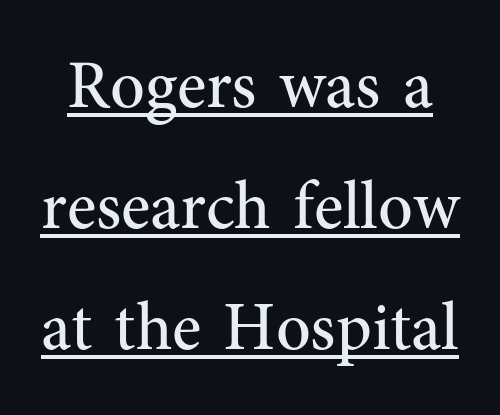
{"serif": "yes", "italic": "no", "bold": "no", "weight": "regular", "width": "normal", "stroke_contrast": "medium", "x_height": "medium", "monospaced": "no", "underline": "yes", "line_spacing_ratio": 1.78, "letter_spacing": "normal", "letter_spacing_em": 0.0, "glyph_px": 68}
